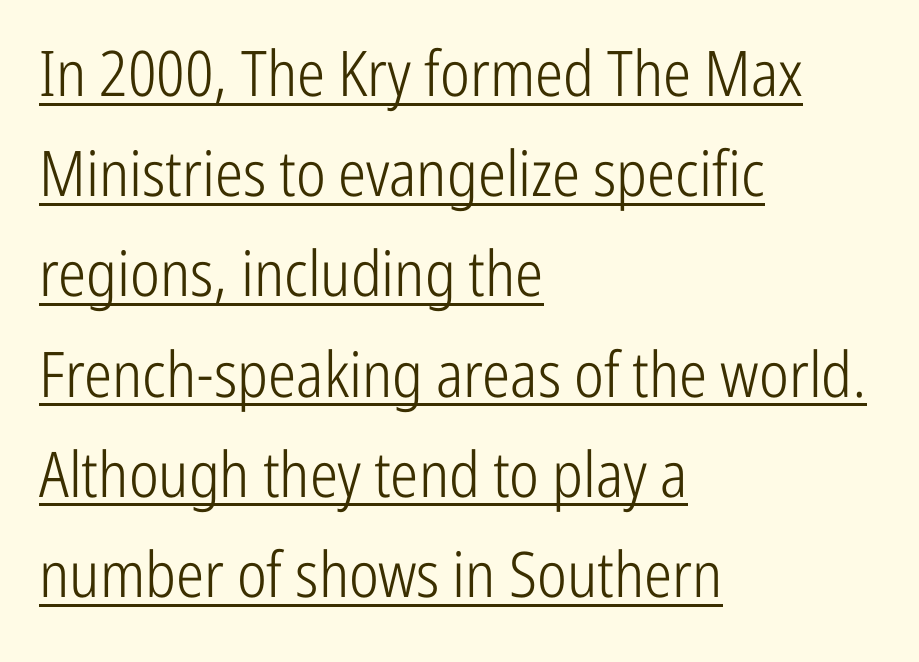
Q: Is the text bold? A: No.
Q: Is the text italic (slanted)? A: No, it is upright.
Q: Is the typeface a serif or a sans-serif typeface? A: Sans-serif.
Q: Is the text underlined? A: Yes.
Q: How is the paragraph aligned? A: Left-aligned.
Q: Is the spacing between letters normal or unusually wide? A: Normal.
Q: Is the spacing between lines tight, normal or loose? A: Normal.
Q: Width (condensed, normal, or wide)? A: Condensed.
Q: Stroke contrast? A: Low.
Q: x-height? A: Medium.
Q: Monospaced? A: No.
